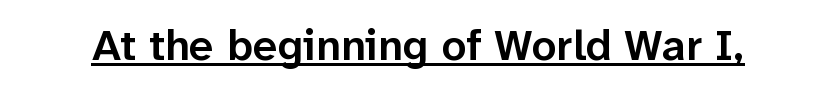
Notice how a bar underscores the lettering throughout. These lines are composed in type without serifs. Unlike italic type, these characters show no tilt at all. Bold? Not quite — semibold, heavier than regular but stopping short. The type is set solid horizontally, with unmodified tracking. The letters advance in unequal steps, a hallmark of proportional type.
